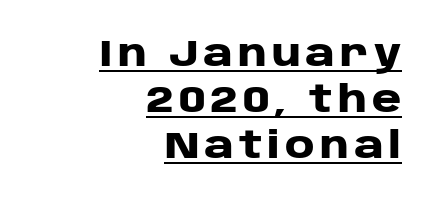
Unlike italic type, these characters show no tilt at all. Which margin do the lines hug? The right one — the left edge is uneven. The rendering uses the underline text-decoration. Varying glyph widths throughout — classic text-font behaviour.
